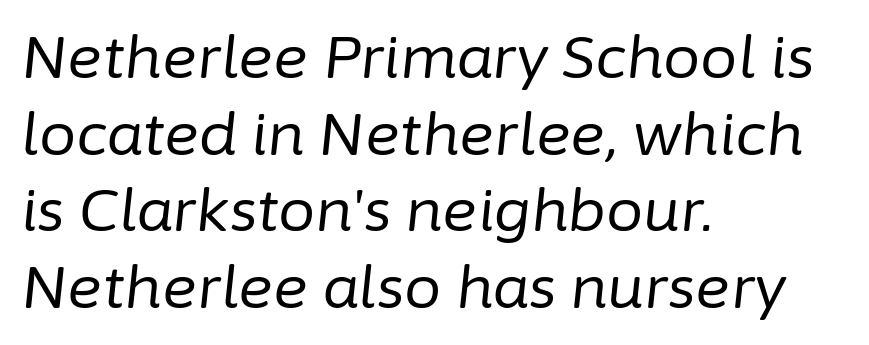
{"italic": "yes", "lean": "right", "slant_degrees": 6, "bold": "no", "weight": "regular", "width": "normal", "stroke_contrast": "low", "x_height": "medium", "monospaced": "no", "underline": "no", "align": "left", "line_spacing": "normal", "line_spacing_ratio": 1.3, "letter_spacing": "normal", "letter_spacing_em": 0.0, "glyph_px": 59}
